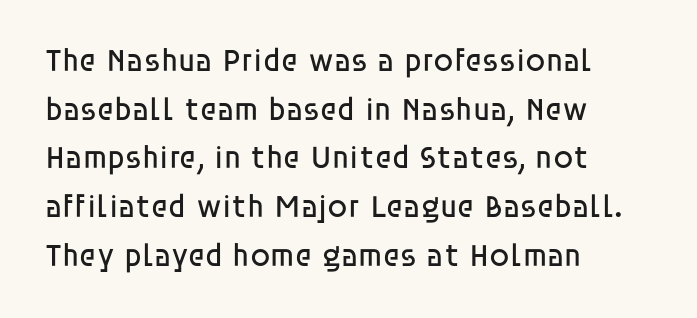
Reading down the block, your eye returns to a fixed left position each line. The rendering uses natural spacing where letterforms have individual widths. The glyphs in this specimen are sans serif. Letters rest on an invisible, unmarked baseline. The block of text has a typical density, with ordinary space between rows.
